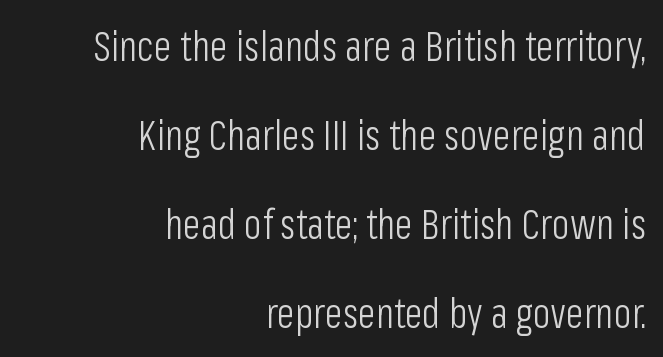
The image shows 41 px light, condensed sans-serif type, upright; set right-aligned, loose line spacing (2.17x), normal letter spacing, not underlined; low stroke contrast and a medium x-height.
